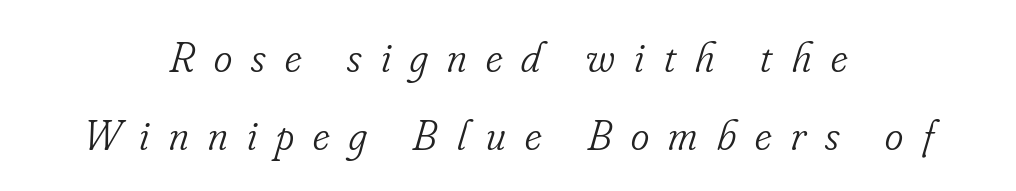
Caption: multi-line text, centered on the measure. You could not count columns in this text — the font is proportionally spaced. Spacing between characters has been opened up far beyond the box default. Does the lettering tilt? It does — this is italic.
